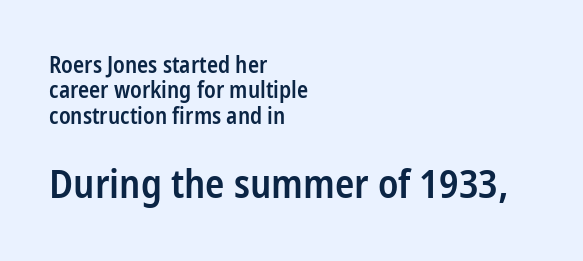
{"serif": "no", "italic": "no", "bold": "semi", "weight": "semibold", "width": "condensed", "stroke_contrast": "low", "x_height": "medium", "monospaced": "no", "underline": "no", "align": "left", "line_spacing": "tight", "line_spacing_ratio": 1.1, "letter_spacing": "normal", "letter_spacing_em": 0.0, "larger_block": "second", "size_ratio": 1.74, "glyph_px": 40}
